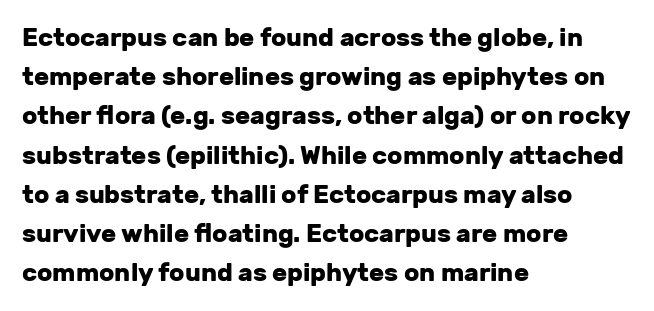
The image shows 25 px bold type, upright; set left-aligned, normal line spacing (1.57x), normal letter spacing, not underlined.
